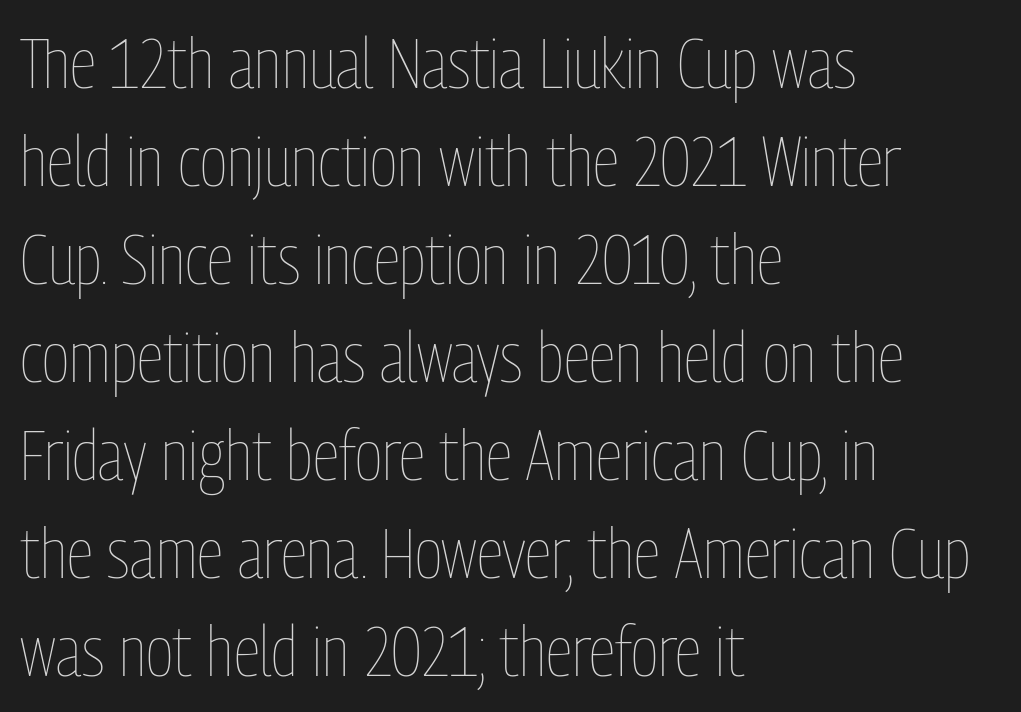
Q: Is the text bold? A: No.
Q: Is the text italic (slanted)? A: No, it is upright.
Q: Is the text underlined? A: No.
Q: How is the paragraph aligned? A: Left-aligned.
Q: Is the spacing between letters normal or unusually wide? A: Normal.
Q: Is the spacing between lines tight, normal or loose? A: Normal.
Q: Width (condensed, normal, or wide)? A: Condensed.
Q: Stroke contrast? A: Low.
Q: x-height? A: Medium.
Q: Monospaced? A: No.
